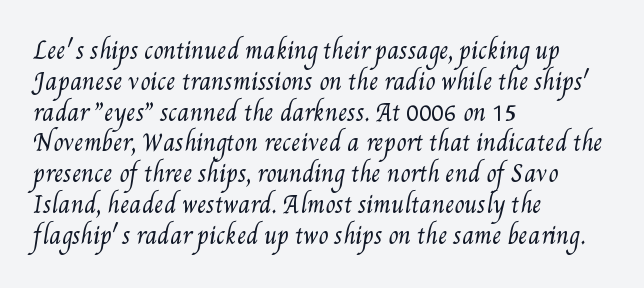
These glyphs show unthickened strokes, regular width or finer. If you measured baseline to baseline, you'd find a middling distance. Glance below the letters and you will spot only blank space. Line starts are locked; line ends wander. Honestly, the letter spacing is just normal — you wouldn't notice it.
